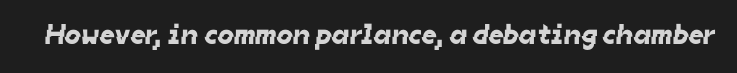
The image shows 29 px sans-serif type; set normal letter spacing, not underlined; low stroke contrast and a medium x-height.
